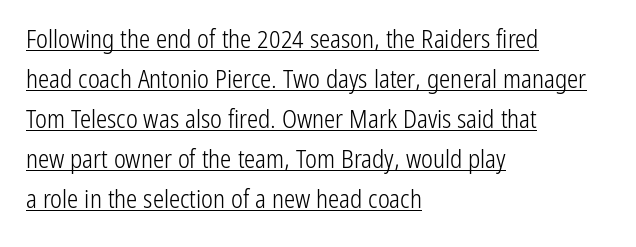
{"italic": "no", "bold": "no", "underline": "yes", "align": "left", "line_spacing": "normal", "line_spacing_ratio": 1.6, "letter_spacing": "normal", "letter_spacing_em": 0.0, "glyph_px": 25}
